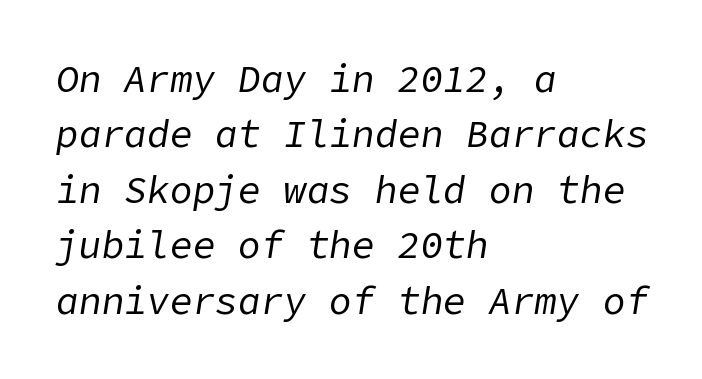
The image shows 38 px regular-weight type, italic (leaning right); set left-aligned, normal line spacing (1.46x), normal letter spacing, not underlined; low stroke contrast and a medium x-height.
